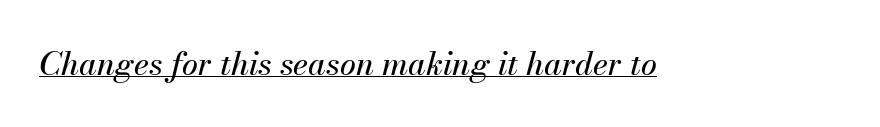
Q: Is the text italic (slanted)? A: Yes, it leans right by about 13 degrees.
Q: Is the text underlined? A: Yes.
Q: Is the spacing between letters normal or unusually wide? A: Normal.
Q: Width (condensed, normal, or wide)? A: Normal.
Q: Stroke contrast? A: Medium.
Q: x-height? A: Small.
Q: Monospaced? A: No.
